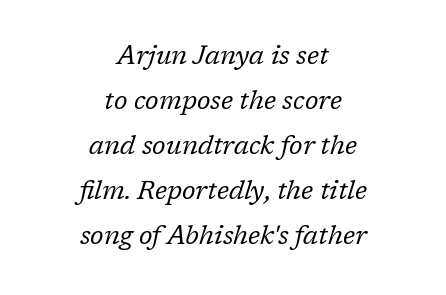
Q: Is the text bold? A: No.
Q: Is the text italic (slanted)? A: Yes, it leans right by about 17 degrees.
Q: Is the text underlined? A: No.
Q: How is the paragraph aligned? A: Centered.
Q: Is the spacing between letters normal or unusually wide? A: Normal.
